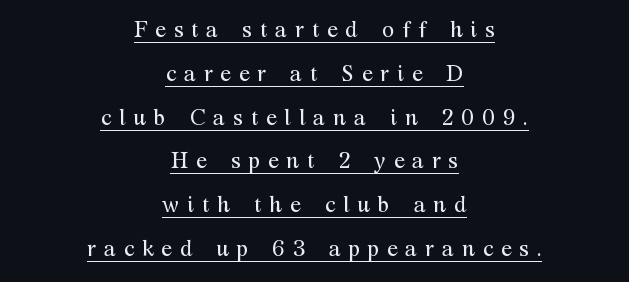
{"italic": "no", "bold": "no", "underline": "yes", "align": "center", "line_spacing": "loose", "line_spacing_ratio": 1.99, "letter_spacing": "wide", "letter_spacing_em": 0.36, "glyph_px": 22}
